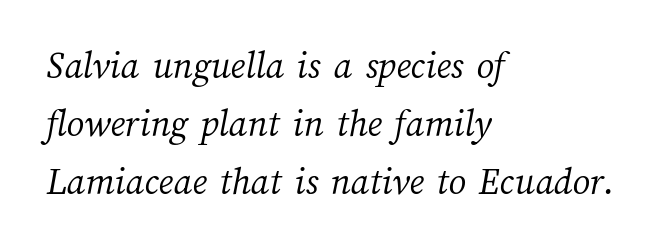
Q: Is the text bold? A: No.
Q: Is the text underlined? A: No.
Q: How is the paragraph aligned? A: Left-aligned.
Q: Is the spacing between letters normal or unusually wide? A: Normal.
Q: Is the spacing between lines tight, normal or loose? A: Normal.
Q: Width (condensed, normal, or wide)? A: Normal.
Q: Stroke contrast? A: Medium.
Q: x-height? A: Medium.
Q: Monospaced? A: No.
